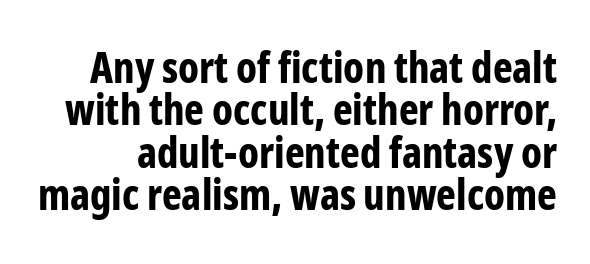
Q: Is the text bold? A: Yes.
Q: Is the text italic (slanted)? A: No, it is upright.
Q: Is the typeface a serif or a sans-serif typeface? A: Sans-serif.
Q: Is the text underlined? A: No.
Q: Is the spacing between letters normal or unusually wide? A: Normal.
Q: Is the spacing between lines tight, normal or loose? A: Tight.
Q: Width (condensed, normal, or wide)? A: Condensed.
Q: Stroke contrast? A: Low.
Q: x-height? A: Medium.
Q: Monospaced? A: No.
